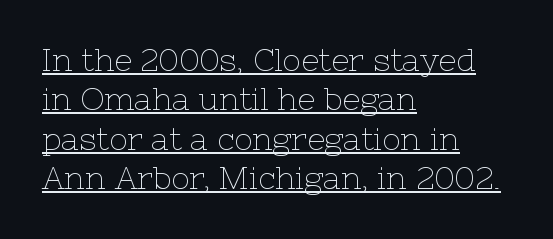
{"serif": "yes", "italic": "no", "bold": "no", "weight": "thin", "width": "normal", "stroke_contrast": "low", "x_height": "medium", "monospaced": "no", "underline": "yes", "align": "left", "line_spacing": "normal", "line_spacing_ratio": 1.27, "letter_spacing": "normal", "letter_spacing_em": 0.0, "glyph_px": 31}
